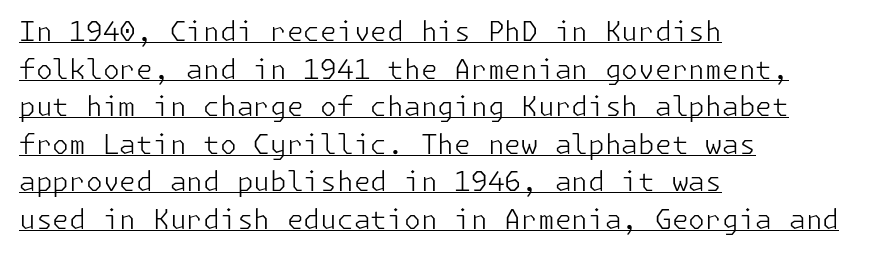
{"italic": "no", "bold": "no", "underline": "yes", "align": "left", "line_spacing": "normal", "line_spacing_ratio": 1.39, "letter_spacing": "normal", "letter_spacing_em": 0.0, "glyph_px": 27}
